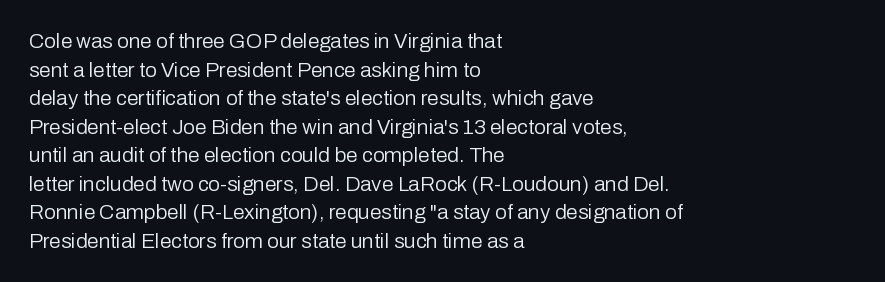
{"italic": "no", "bold": "no", "underline": "no", "align": "left", "line_spacing": "normal", "line_spacing_ratio": 1.36, "letter_spacing": "normal", "letter_spacing_em": 0.0, "glyph_px": 21}
